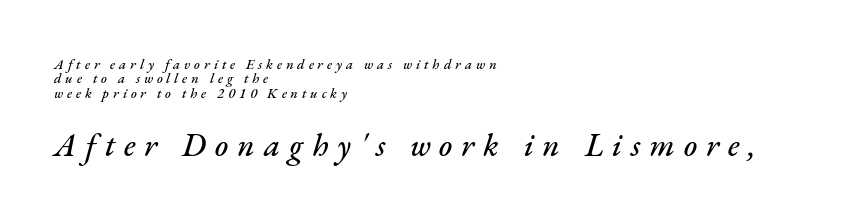
The space beneath each line is pristine and unruled. Tracking here is generous; glyphs stand well apart from one another. This sample is left-justified, so line endings fall wherever the words run out. Larger block? The one below; the one above is distinctly smaller. Rendered with sloped, italic letterforms. Very little white space separates one row of letters from the next.
